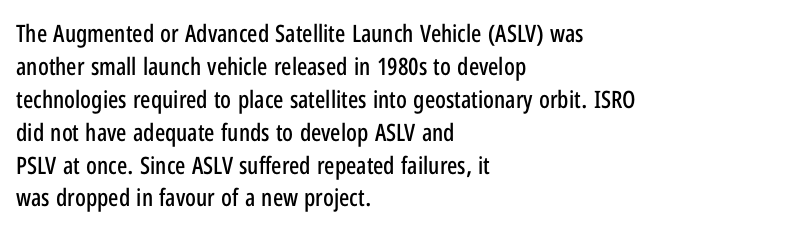
{"italic": "no", "underline": "no", "align": "left", "line_spacing": "normal", "line_spacing_ratio": 1.37, "letter_spacing": "normal", "letter_spacing_em": 0.0, "glyph_px": 24}
